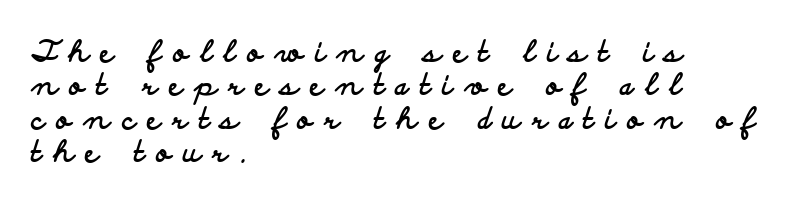
{"serif": "no", "bold": "yes", "weight": "bold", "width": "wide", "stroke_contrast": "low", "x_height": "small", "monospaced": "no", "underline": "no", "align": "left", "line_spacing": "tight", "line_spacing_ratio": 1.15, "letter_spacing": "wide", "letter_spacing_em": 0.41, "glyph_px": 29}
